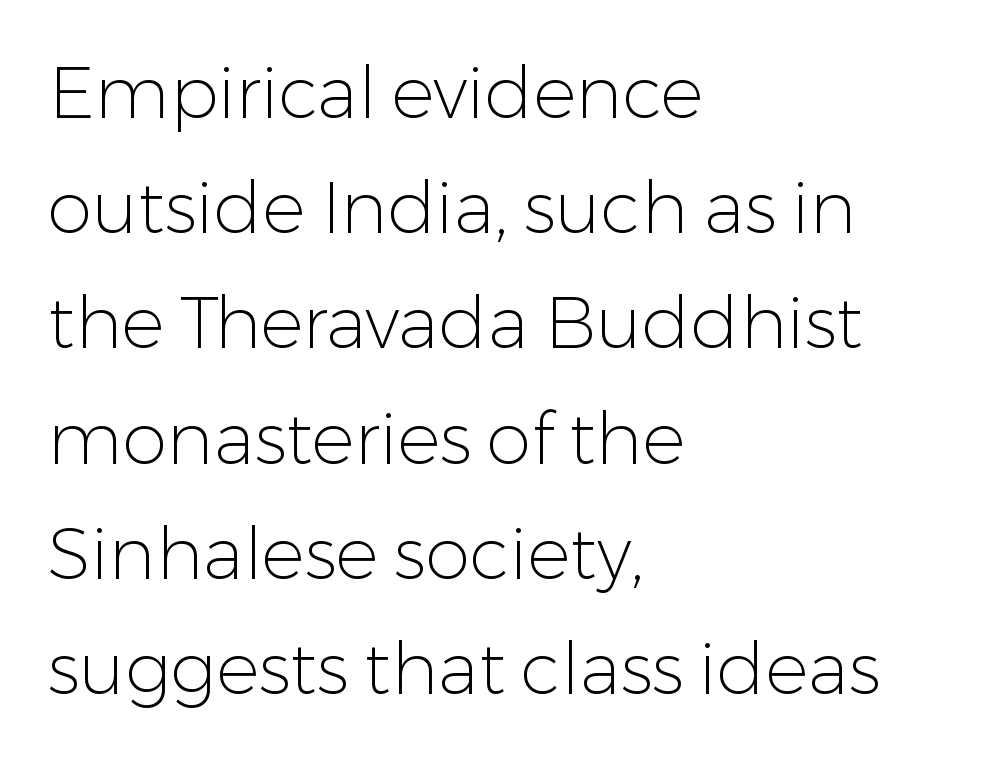
{"serif": "no", "italic": "no", "bold": "no", "weight": "light", "width": "normal", "stroke_contrast": "low", "x_height": "medium", "monospaced": "no", "underline": "no", "align": "left", "line_spacing": "normal", "line_spacing_ratio": 1.6, "letter_spacing": "normal", "letter_spacing_em": 0.0, "glyph_px": 72}
